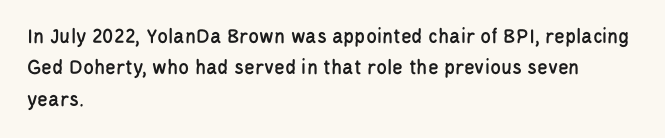
The image shows 22 px text type, upright; set left-aligned, normal line spacing (1.43x), normal letter spacing, not underlined.
